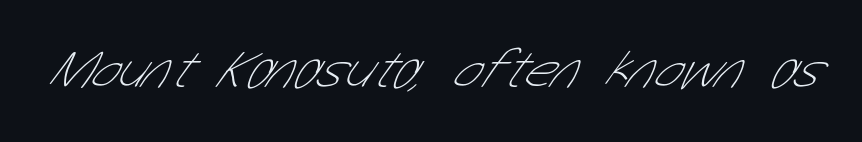
Proportional: the letters do not fall into vertical columns. Think standard paragraph weight, or any step lighter than that. Rule under the text: the space is simply empty. How are the letters spaced? Ordinarily, with no added tracking. Classification — sans serif.
